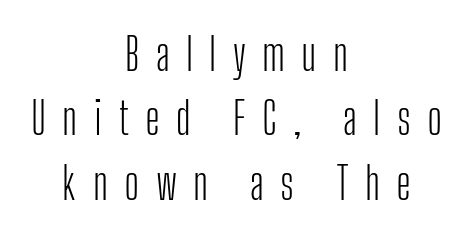
The image shows 45 px light, condensed sans-serif type, upright; set centered, normal line spacing (1.43x), unusually wide letter spacing (+0.36 em), not underlined; low stroke contrast and a medium x-height.
